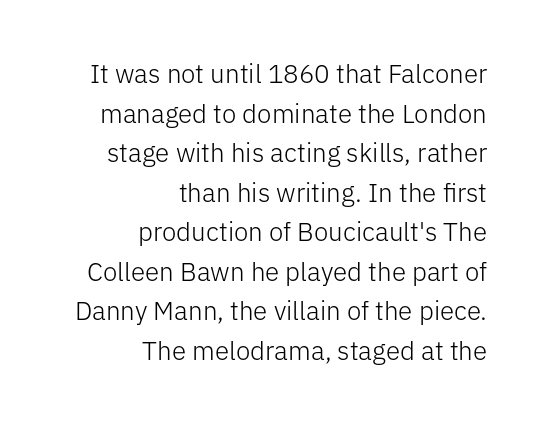
{"italic": "no", "bold": "no", "underline": "no", "align": "right", "line_spacing": "normal", "line_spacing_ratio": 1.52, "letter_spacing": "normal", "letter_spacing_em": 0.0, "glyph_px": 26}
